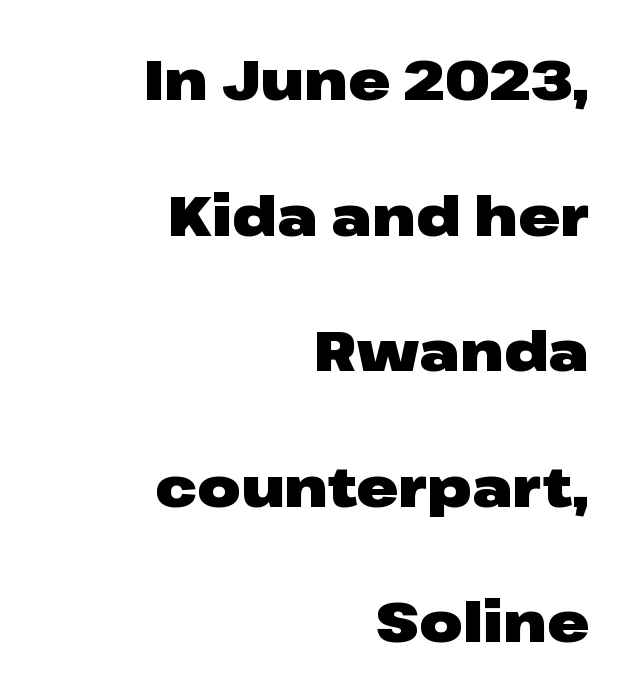
{"serif": "no", "italic": "no", "bold": "yes", "weight": "heavy", "width": "wide", "stroke_contrast": "low", "x_height": "medium", "monospaced": "no", "underline": "no", "align": "right", "line_spacing": "loose", "line_spacing_ratio": 2.42, "letter_spacing": "normal", "letter_spacing_em": 0.0, "glyph_px": 56}
